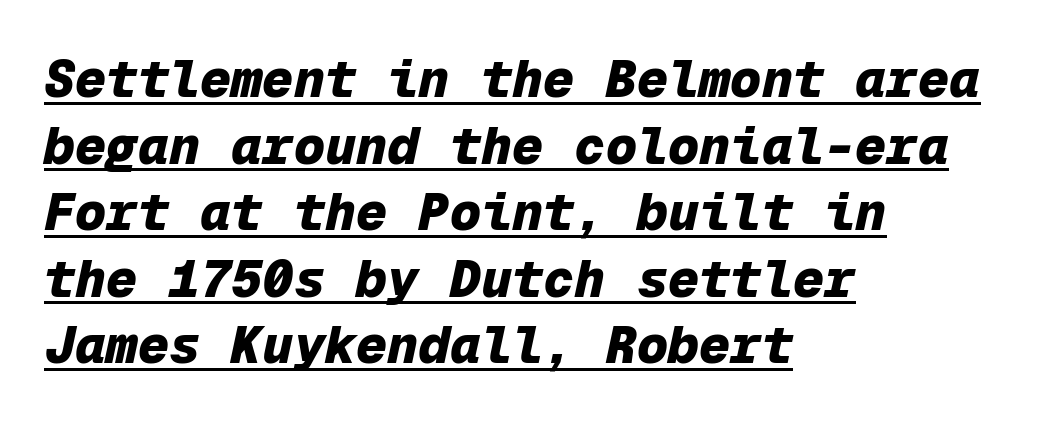
{"italic": "yes", "lean": "right", "slant_degrees": 12, "bold": "yes", "weight": "heavy", "width": "normal", "stroke_contrast": "low", "x_height": "medium", "monospaced": "yes", "underline": "yes", "align": "left", "line_spacing": "normal", "line_spacing_ratio": 1.28, "letter_spacing": "normal", "letter_spacing_em": 0.0, "glyph_px": 52}
